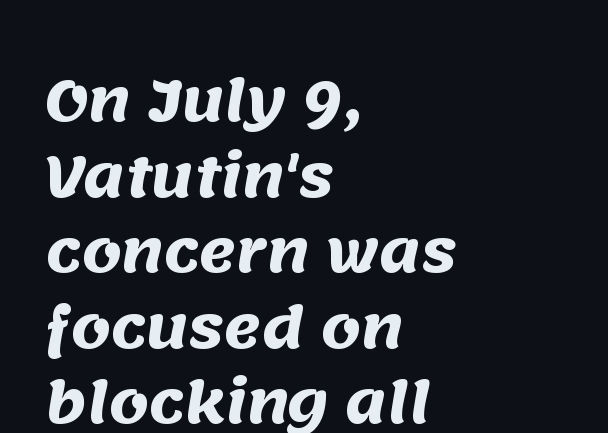
Proportional: the letters do not fall into vertical columns. Students, this is bold: see how much ink each stroke carries. Baseline-to-baseline distance is the conventional proportion of letter height. Examine the stroke ends and you'll find no serifs. The specimen omits any rule beneath the text block's lines.
